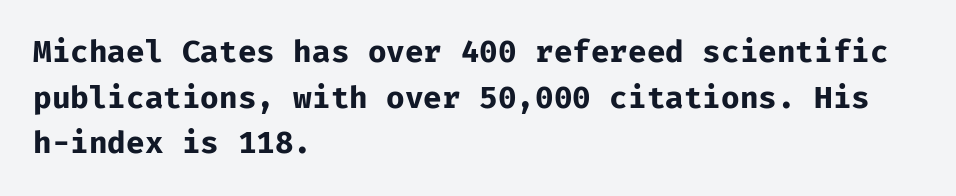
The font's upright variant was chosen for this text. In terms of weight, the rendering is a true, heavy bold. The characters display no serif detailing; their extremities are plain. This sample is left-justified, so line endings fall wherever the words run out. Each letter, wide or thin by design, is forced into the same width here. Has an underline been added? It has not.
